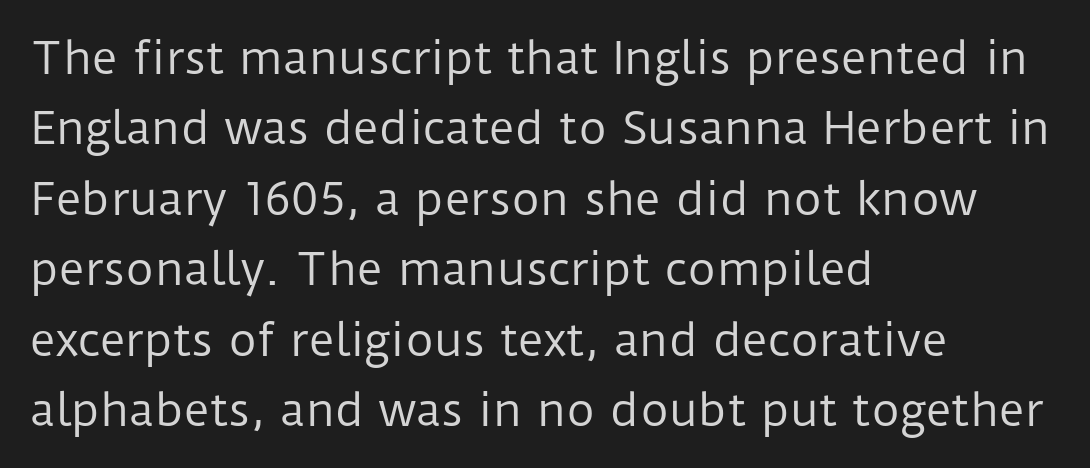
{"serif": "no", "italic": "no", "bold": "no", "weight": "regular", "width": "normal", "stroke_contrast": "low", "x_height": "medium", "monospaced": "no", "underline": "no", "align": "left", "line_spacing": "normal", "line_spacing_ratio": 1.6, "letter_spacing": "normal", "letter_spacing_em": 0.0, "glyph_px": 44}
